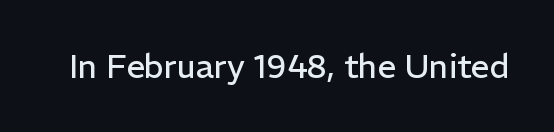
Q: Is the text bold? A: No.
Q: Is the text italic (slanted)? A: No, it is upright.
Q: Is the typeface a serif or a sans-serif typeface? A: Sans-serif.
Q: Is the text underlined? A: No.
Q: Is the spacing between letters normal or unusually wide? A: Normal.
Q: Width (condensed, normal, or wide)? A: Normal.
Q: Stroke contrast? A: Low.
Q: x-height? A: Medium.
Q: Monospaced? A: No.
